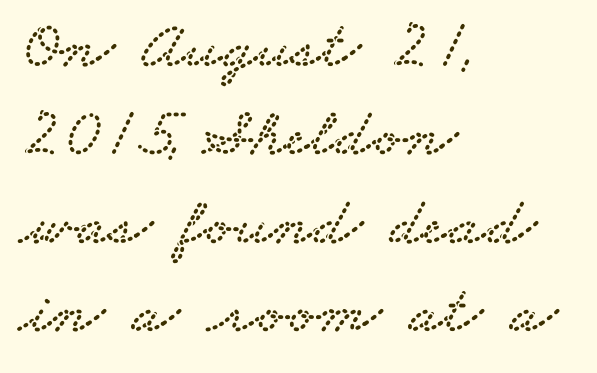
Q: Is the text underlined? A: No.
Q: How is the paragraph aligned? A: Left-aligned.
Q: Is the spacing between letters normal or unusually wide? A: Normal.
Q: Is the spacing between lines tight, normal or loose? A: Normal.
Q: Width (condensed, normal, or wide)? A: Wide.
Q: Stroke contrast? A: Low.
Q: x-height? A: Small.
Q: Monospaced? A: No.
